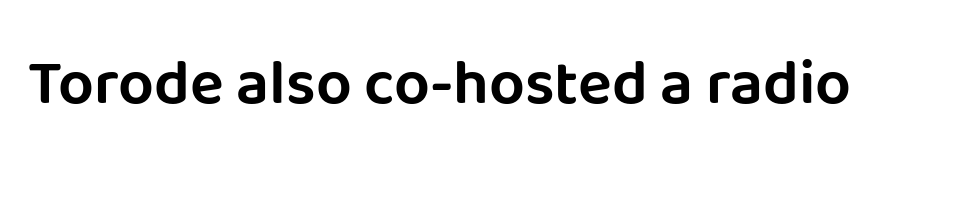
{"serif": "no", "italic": "no", "width": "normal", "stroke_contrast": "low", "x_height": "large", "monospaced": "no", "underline": "no", "letter_spacing": "normal", "letter_spacing_em": 0.0, "glyph_px": 63}
